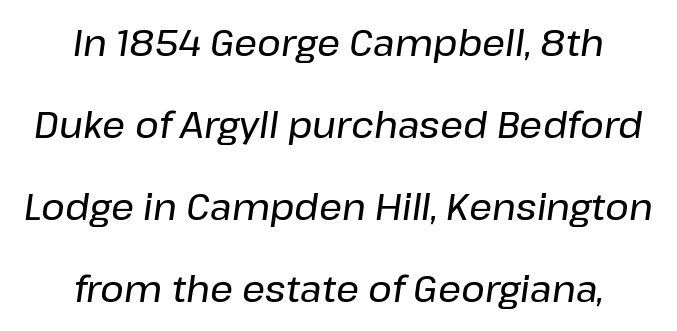
Q: Is the text italic (slanted)? A: Yes, it leans right by about 8 degrees.
Q: Is the text underlined? A: No.
Q: How is the paragraph aligned? A: Centered.
Q: Is the spacing between letters normal or unusually wide? A: Normal.
Q: Is the spacing between lines tight, normal or loose? A: Loose.
Q: Width (condensed, normal, or wide)? A: Normal.
Q: Stroke contrast? A: Low.
Q: x-height? A: Medium.
Q: Monospaced? A: No.
